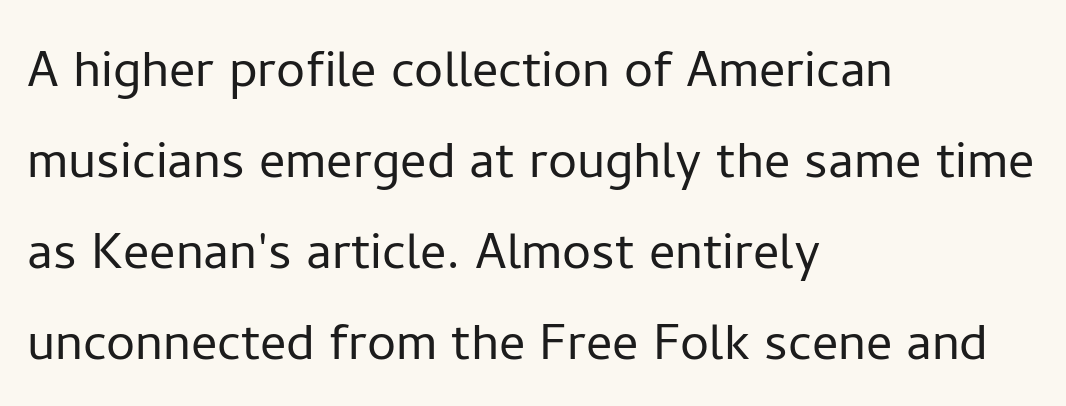
{"serif": "no", "italic": "no", "bold": "no", "weight": "light", "width": "normal", "stroke_contrast": "low", "x_height": "medium", "monospaced": "no", "underline": "no", "align": "left", "line_spacing": "normal", "line_spacing_ratio": 1.4, "letter_spacing": "normal", "letter_spacing_em": 0.0, "glyph_px": 65}
